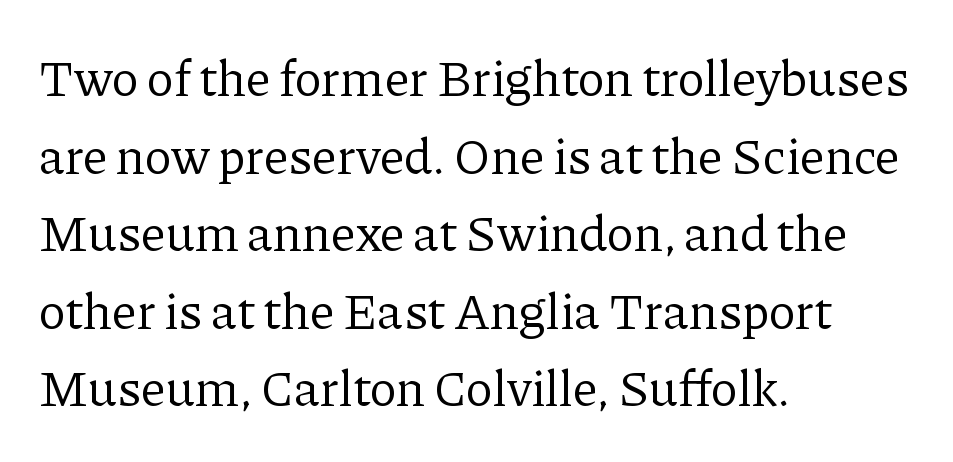
Q: Is the text bold? A: No.
Q: Is the text italic (slanted)? A: No, it is upright.
Q: Is the typeface a serif or a sans-serif typeface? A: Serif.
Q: Is the text underlined? A: No.
Q: How is the paragraph aligned? A: Left-aligned.
Q: Is the spacing between letters normal or unusually wide? A: Normal.
Q: Is the spacing between lines tight, normal or loose? A: Normal.
Q: Width (condensed, normal, or wide)? A: Normal.
Q: Stroke contrast? A: Low.
Q: x-height? A: Medium.
Q: Monospaced? A: No.
